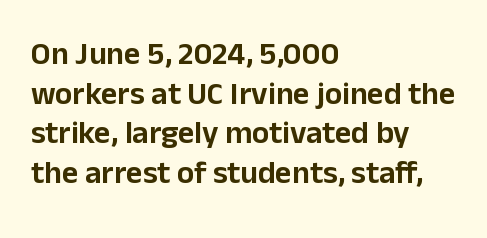
{"serif": "no", "italic": "no", "width": "normal", "stroke_contrast": "low", "x_height": "medium", "monospaced": "no", "underline": "no", "align": "left", "line_spacing_ratio": 1.24, "letter_spacing": "normal", "letter_spacing_em": 0.0, "glyph_px": 32}
